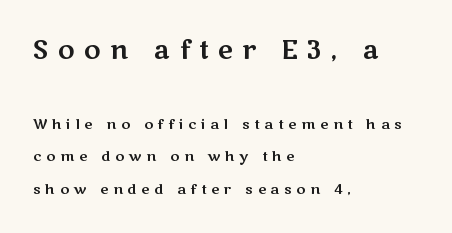
How are the letters spaced? Widely, with obvious added tracking. Ascenders rise straight up at ninety degrees. The string is rendered with underlining switched off. Which margin do the lines hug? The left one — the right edge is uneven. The rendering uses a large line-height, opening up the rows.
